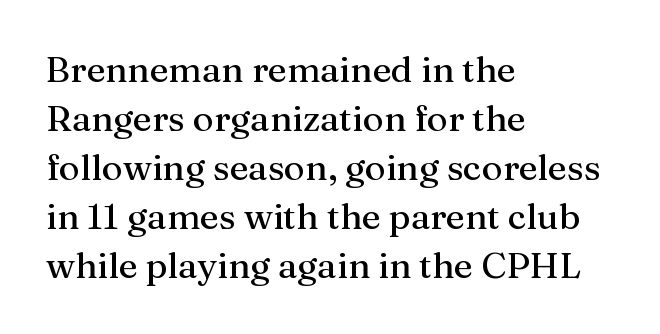
{"serif": "yes", "italic": "no", "width": "normal", "stroke_contrast": "medium", "x_height": "medium", "monospaced": "no", "underline": "no", "align": "left", "line_spacing": "normal", "line_spacing_ratio": 1.36, "letter_spacing": "normal", "letter_spacing_em": 0.0, "glyph_px": 36}
